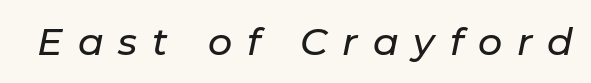
The image shows 38 px text type, italic (leaning right); set unusually wide letter spacing (+0.39 em), not underlined; low stroke contrast and a medium x-height.
